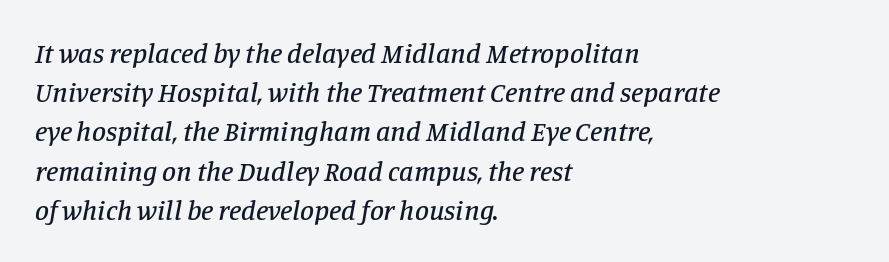
Note the varied advance widths — an 'i' is clearly narrower than an 'm'. Is the block centered? No — it sits flush against the left margin. The block of text has a typical density, with ordinary space between rows. Anything drawn beneath the words? Only blank space. This is oblique type, the kind used for emphasis or titles.
